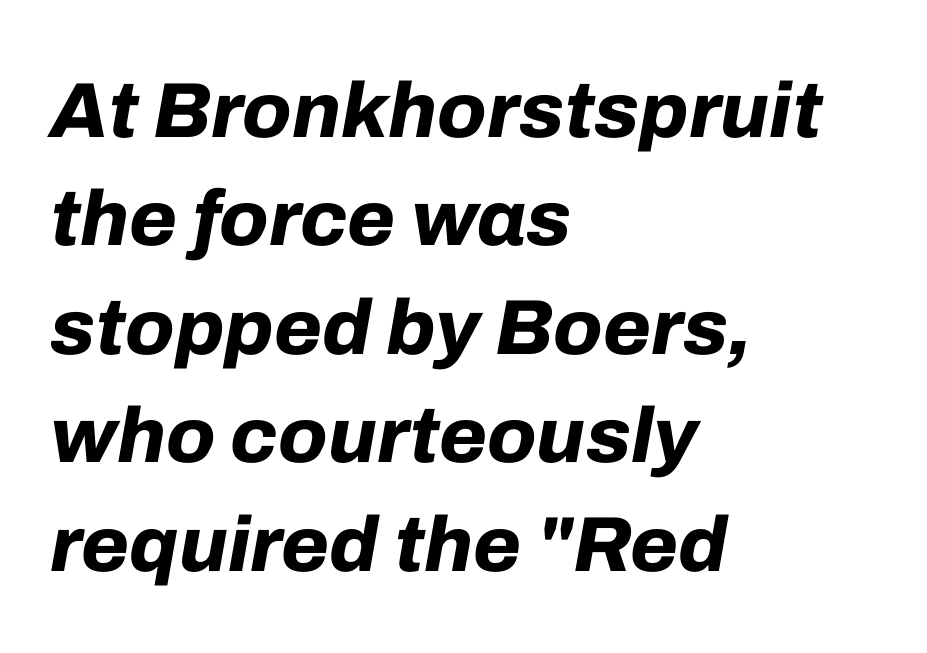
Q: Is the text bold? A: Yes.
Q: Is the text italic (slanted)? A: Yes, it leans right by about 10 degrees.
Q: Is the text underlined? A: No.
Q: How is the paragraph aligned? A: Left-aligned.
Q: Is the spacing between letters normal or unusually wide? A: Normal.
Q: Is the spacing between lines tight, normal or loose? A: Normal.
Q: Width (condensed, normal, or wide)? A: Normal.
Q: Stroke contrast? A: Low.
Q: x-height? A: Medium.
Q: Monospaced? A: No.
